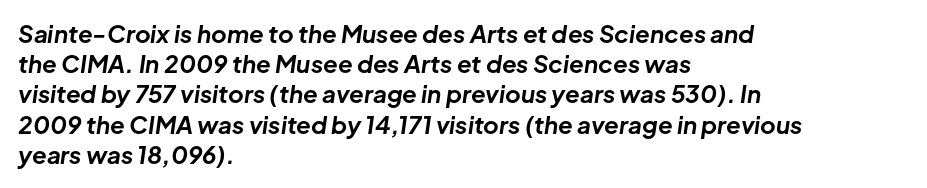
The image shows 24 px bold type, italic (leaning right); set left-aligned, normal line spacing (1.26x), normal letter spacing, not underlined.
